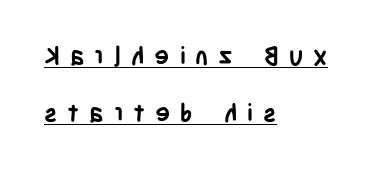
Q: Is the text bold? A: Yes.
Q: Is the text italic (slanted)? A: No, it is upright.
Q: Is the text underlined? A: Yes.
Q: How is the paragraph aligned? A: Left-aligned.
Q: Is the spacing between letters normal or unusually wide? A: Unusually wide.
Q: Is the spacing between lines tight, normal or loose? A: Loose.
